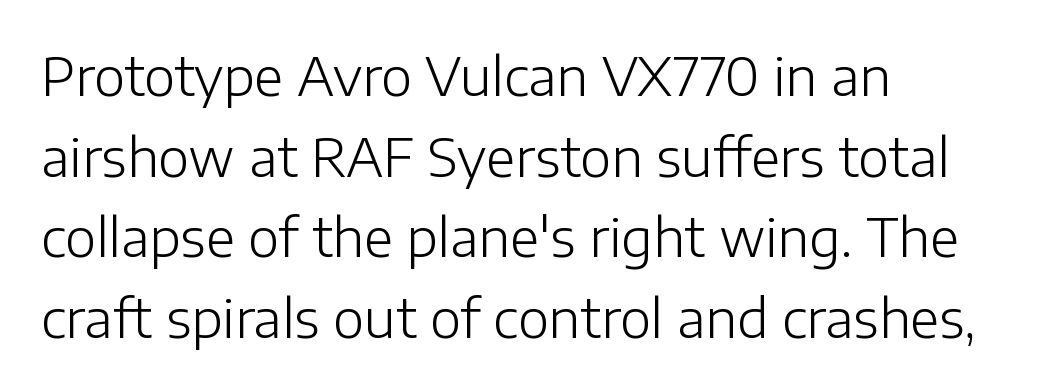
{"serif": "no", "italic": "no", "bold": "no", "weight": "light", "width": "normal", "stroke_contrast": "low", "x_height": "medium", "monospaced": "no", "underline": "no", "align": "left", "line_spacing": "normal", "line_spacing_ratio": 1.52, "letter_spacing": "normal", "letter_spacing_em": 0.0, "glyph_px": 53}
